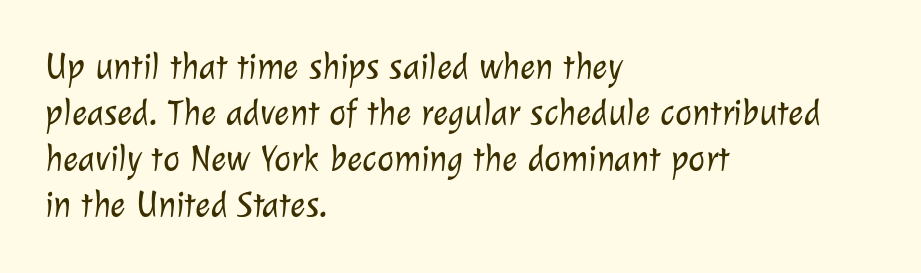
{"serif": "no", "bold": "no", "weight": "light", "width": "normal", "stroke_contrast": "low", "x_height": "medium", "monospaced": "no", "underline": "no", "align": "left", "line_spacing": "normal", "line_spacing_ratio": 1.28, "letter_spacing": "normal", "letter_spacing_em": 0.0, "glyph_px": 36}
